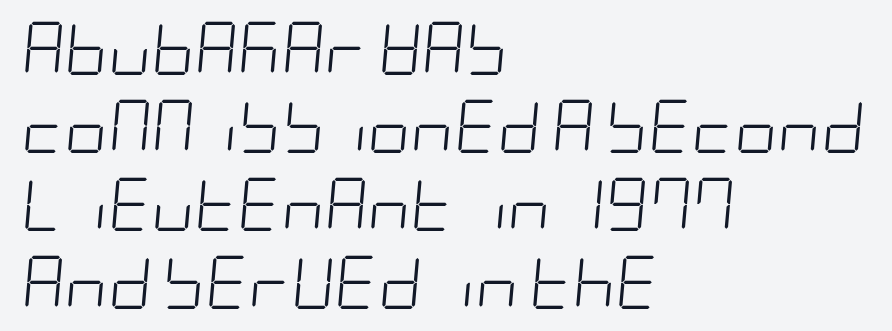
A clean baseline with only descenders dipping below it. The setting favours the left margin, as ordinary paragraphs usually do. Interline gaps are of average width in this sample. No chunkiness to these letters — they're not bold.
